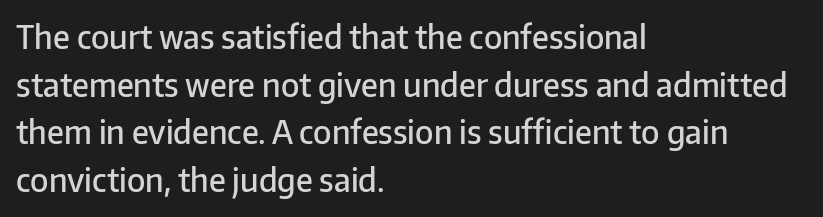
Q: Is the text bold? A: Semi-bold.
Q: Is the text italic (slanted)? A: No, it is upright.
Q: Is the typeface a serif or a sans-serif typeface? A: Sans-serif.
Q: Is the text underlined? A: No.
Q: How is the paragraph aligned? A: Left-aligned.
Q: Is the spacing between letters normal or unusually wide? A: Normal.
Q: Is the spacing between lines tight, normal or loose? A: Normal.
Q: Width (condensed, normal, or wide)? A: Normal.
Q: Stroke contrast? A: Low.
Q: x-height? A: Medium.
Q: Monospaced? A: No.
